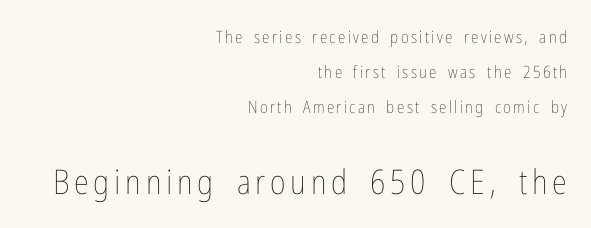
{"italic": "no", "bold": "no", "weight": "thin", "width": "condensed", "stroke_contrast": "low", "x_height": "medium", "monospaced": "no", "underline": "no", "align": "right", "line_spacing": "loose", "line_spacing_ratio": 2.07, "larger_block": "second", "size_ratio": 2.0, "glyph_px": 34}
